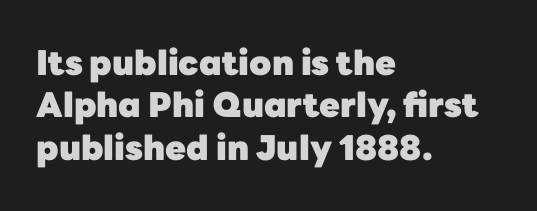
Do the characters align in a grid? No, the font is proportional. One-word summary of the alignment: left. Check under the words: just untouched page. In terms of letterform style, serifs are entirely absent.
